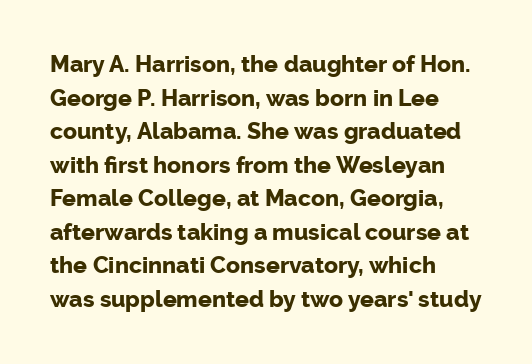
Each line starts at the same left margin while the right side varies. One glance says typical: line gaps are just what's usual. Nope, not italic — everything's standing straight. Plenty of ink on the page — the face is bold.
